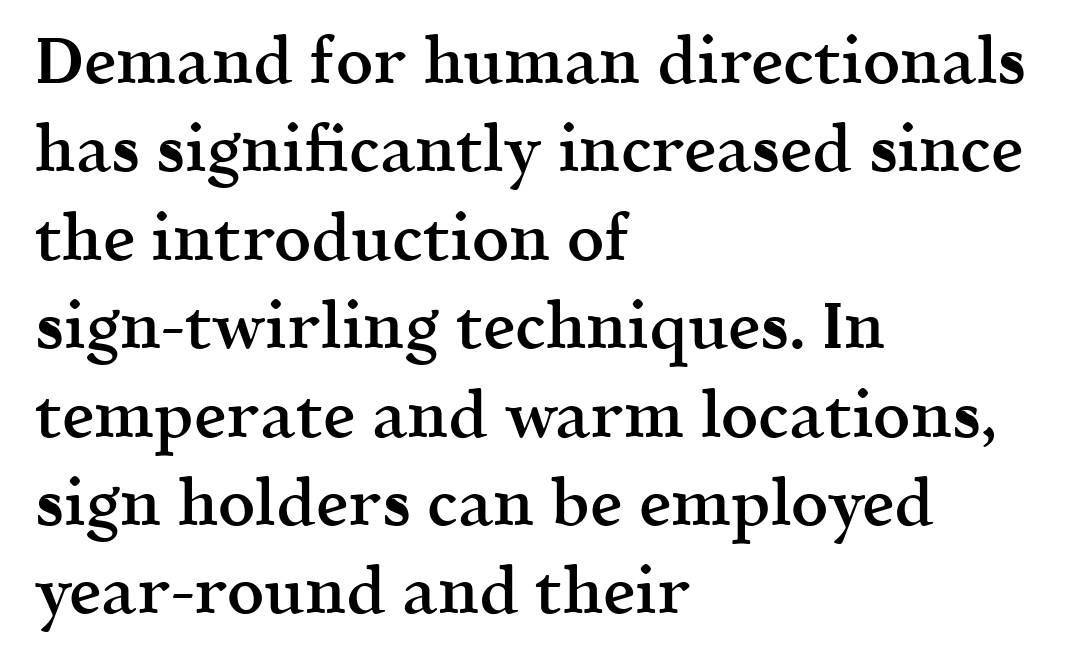
{"serif": "yes", "italic": "no", "bold": "semi", "weight": "semibold", "width": "normal", "x_height": "medium", "monospaced": "no", "underline": "no", "align": "left", "line_spacing": "normal", "line_spacing_ratio": 1.36, "letter_spacing": "normal", "letter_spacing_em": 0.0, "glyph_px": 65}
